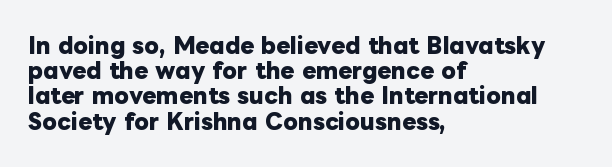
Q: Is the text bold? A: Yes.
Q: Is the text italic (slanted)? A: No, it is upright.
Q: Is the text underlined? A: No.
Q: How is the paragraph aligned? A: Left-aligned.
Q: Is the spacing between letters normal or unusually wide? A: Normal.
